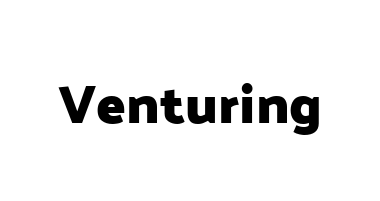
Q: Is the text bold? A: Yes.
Q: Is the text italic (slanted)? A: No, it is upright.
Q: Is the typeface a serif or a sans-serif typeface? A: Sans-serif.
Q: Is the text underlined? A: No.
Q: Is the spacing between letters normal or unusually wide? A: Normal.
Q: Width (condensed, normal, or wide)? A: Normal.
Q: Stroke contrast? A: Low.
Q: x-height? A: Medium.
Q: Monospaced? A: No.
